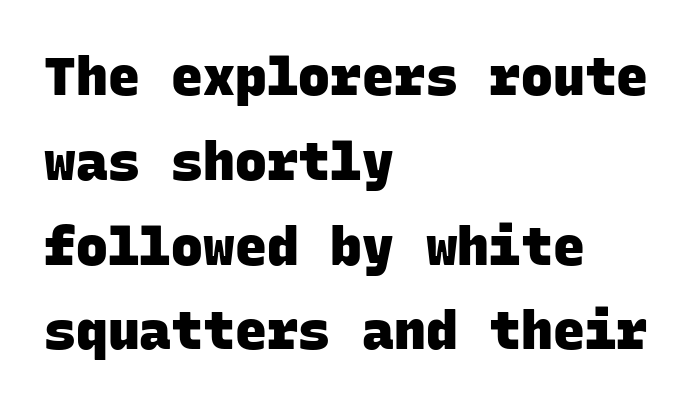
Q: Is the text bold? A: Yes.
Q: Is the typeface a serif or a sans-serif typeface? A: Sans-serif.
Q: Is the text underlined? A: No.
Q: How is the paragraph aligned? A: Left-aligned.
Q: Is the spacing between letters normal or unusually wide? A: Normal.
Q: Is the spacing between lines tight, normal or loose? A: Normal.
Q: Width (condensed, normal, or wide)? A: Normal.
Q: Stroke contrast? A: Low.
Q: x-height? A: Large.
Q: Monospaced? A: Yes.
